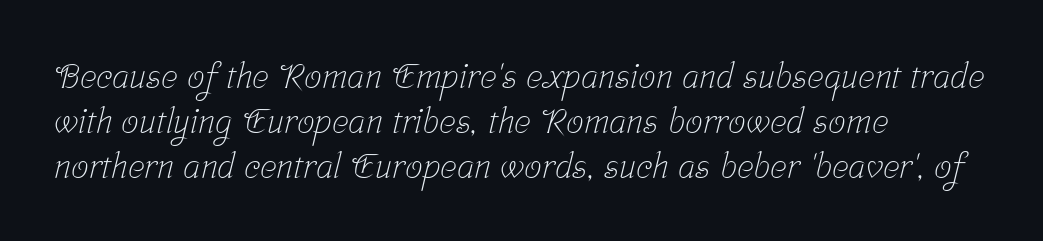
{"serif": "yes", "bold": "no", "weight": "light", "width": "condensed", "stroke_contrast": "low", "x_height": "medium", "monospaced": "no", "underline": "no", "align": "left", "line_spacing": "normal", "line_spacing_ratio": 1.28, "letter_spacing": "normal", "letter_spacing_em": 0.0, "glyph_px": 35}
